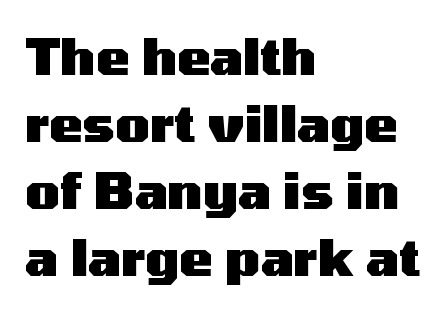
Q: Is the text bold? A: Yes.
Q: Is the text italic (slanted)? A: No, it is upright.
Q: Is the typeface a serif or a sans-serif typeface? A: Sans-serif.
Q: Is the text underlined? A: No.
Q: How is the paragraph aligned? A: Left-aligned.
Q: Is the spacing between letters normal or unusually wide? A: Normal.
Q: Is the spacing between lines tight, normal or loose? A: Normal.
Q: Width (condensed, normal, or wide)? A: Wide.
Q: Stroke contrast? A: Medium.
Q: x-height? A: Medium.
Q: Monospaced? A: No.
